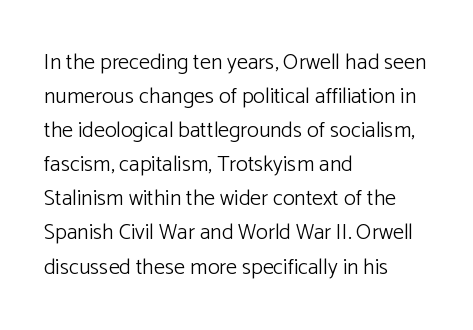
The image shows 22 px text type, upright; set left-aligned, normal line spacing (1.55x), normal letter spacing, not underlined.
